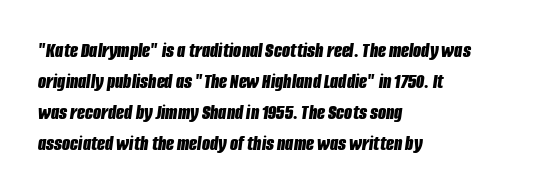
The image shows 21 px bold type, italic (leaning right); set left-aligned, normal line spacing (1.47x), normal letter spacing, not underlined.
